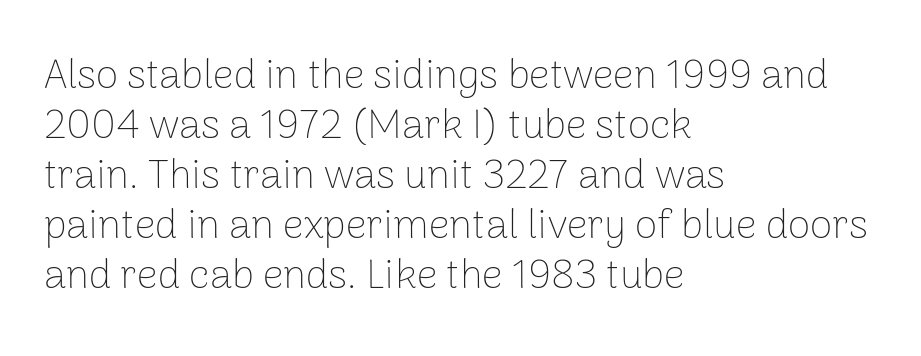
Q: Is the text bold? A: No.
Q: Is the text italic (slanted)? A: No, it is upright.
Q: Is the typeface a serif or a sans-serif typeface? A: Sans-serif.
Q: Is the text underlined? A: No.
Q: How is the paragraph aligned? A: Left-aligned.
Q: Is the spacing between letters normal or unusually wide? A: Normal.
Q: Width (condensed, normal, or wide)? A: Normal.
Q: Stroke contrast? A: Low.
Q: x-height? A: Medium.
Q: Monospaced? A: No.
